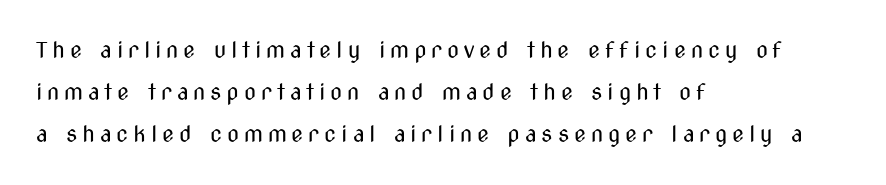
Q: Is the text bold? A: No.
Q: Is the text italic (slanted)? A: No, it is upright.
Q: Is the text underlined? A: No.
Q: How is the paragraph aligned? A: Left-aligned.
Q: Is the spacing between letters normal or unusually wide? A: Unusually wide.
Q: Is the spacing between lines tight, normal or loose? A: Loose.
